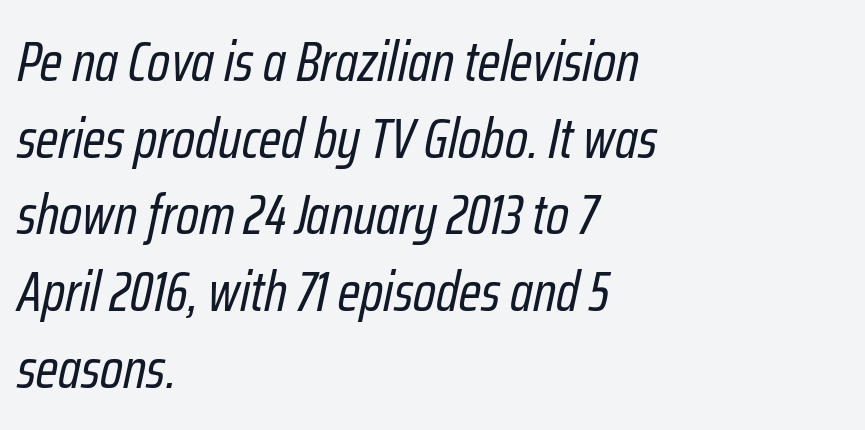
Q: Is the text bold? A: No.
Q: Is the text italic (slanted)? A: Yes, it leans right by about 12 degrees.
Q: Is the text underlined? A: No.
Q: How is the paragraph aligned? A: Left-aligned.
Q: Is the spacing between letters normal or unusually wide? A: Normal.
Q: Is the spacing between lines tight, normal or loose? A: Normal.
Q: Width (condensed, normal, or wide)? A: Condensed.
Q: Stroke contrast? A: Low.
Q: x-height? A: Medium.
Q: Monospaced? A: No.
